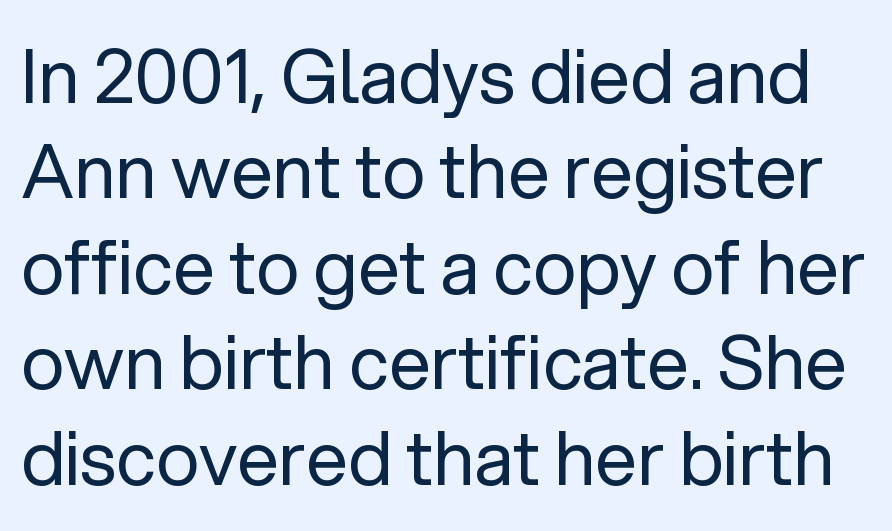
The image shows 74 px regular-weight sans-serif type, upright; set normal line spacing (1.29x), normal letter spacing, not underlined; low stroke contrast and a medium x-height.
